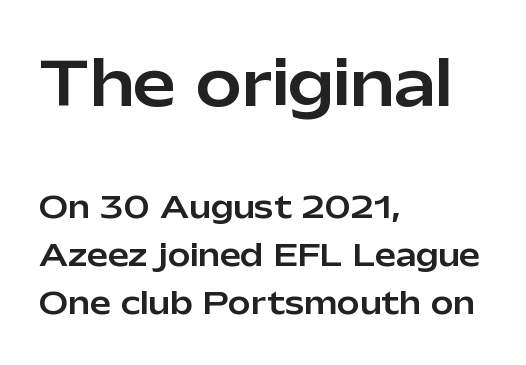
The image shows 61 px sans-serif type, upright; set left-aligned, normal line spacing (1.6x), normal letter spacing, not underlined; the first (top) block is 2.03x larger; low stroke contrast and a medium x-height.
